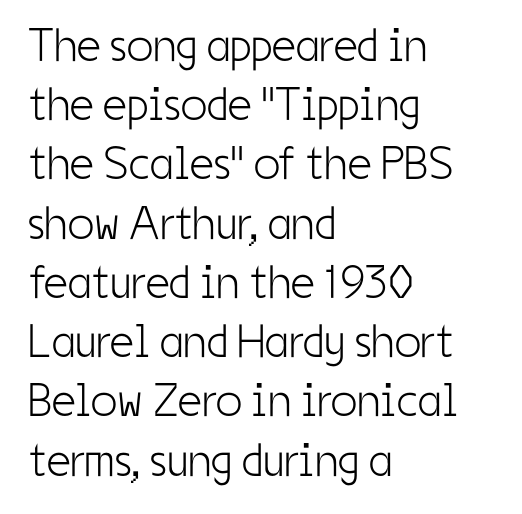
Tracking value appears to be zero — textbook default spacing. Stroke thickness stays within the range of a standard reading face or lighter. Designer's note — italics off, roman on. Each row of text sits above clean, open space. The passage shown is typed in a proportional face where columns would drift. Horizontal alignment here is leftward, the default for most running prose.
